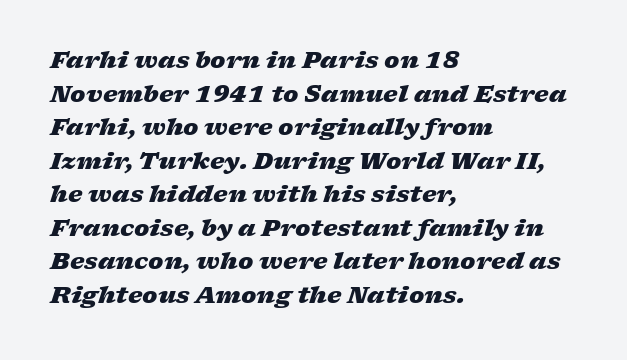
The image shows 23 px bold type, italic (leaning right); set left-aligned, normal line spacing (1.46x), normal letter spacing, not underlined.
